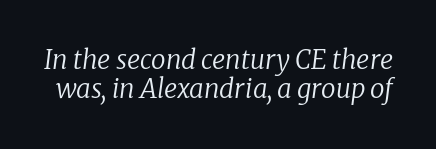
The vertical gap from one line to the next is small. The string is rendered with underlining switched off. Honestly, the letter spacing is just normal — you wouldn't notice it. You can tell it's italic because the verticals aren't actually vertical. Heaviness? Minimal to ordinary, like unemphasized prose.
